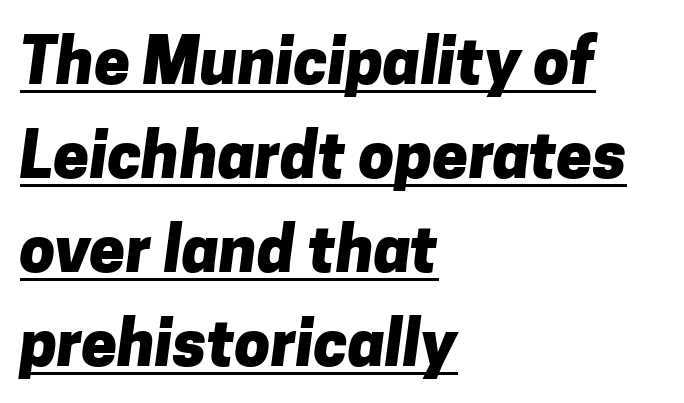
The image shows 64 px heavy sans-serif type; set left-aligned, normal line spacing (1.47x), normal letter spacing, underlined; low stroke contrast and a medium x-height.
